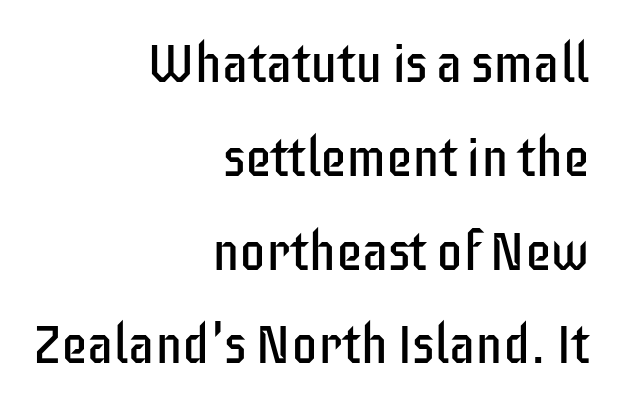
Q: Is the text bold? A: No.
Q: Is the text italic (slanted)? A: No, it is upright.
Q: Is the typeface a serif or a sans-serif typeface? A: Sans-serif.
Q: Is the text underlined? A: No.
Q: How is the paragraph aligned? A: Right-aligned.
Q: Is the spacing between letters normal or unusually wide? A: Normal.
Q: Width (condensed, normal, or wide)? A: Condensed.
Q: Stroke contrast? A: Low.
Q: x-height? A: Large.
Q: Monospaced? A: No.
